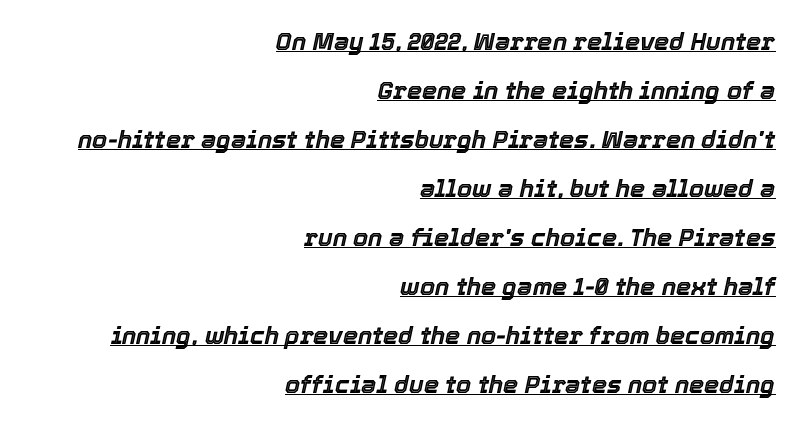
The rendering applies a slant to the glyphs. Tracking here is standard; glyphs follow each other at the usual distance. This rendering uses right alignment, leaving the left contour irregular. If you measured baseline to baseline, you'd find a long distance. The rendered words wear a rule along their underside.
